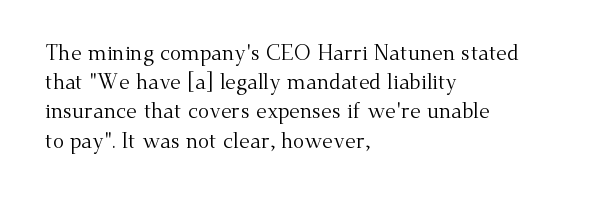
Q: Is the text bold? A: No.
Q: Is the text italic (slanted)? A: No, it is upright.
Q: Is the text underlined? A: No.
Q: How is the paragraph aligned? A: Left-aligned.
Q: Is the spacing between letters normal or unusually wide? A: Normal.
Q: Is the spacing between lines tight, normal or loose? A: Normal.
